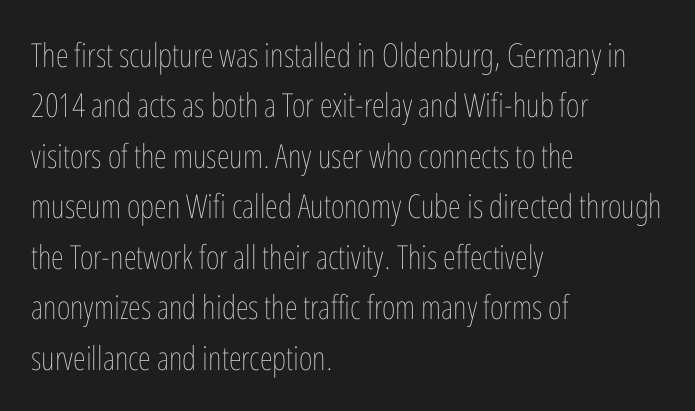
The image shows 33 px thin, condensed type, upright; set left-aligned, normal line spacing (1.53x), normal letter spacing, not underlined; low stroke contrast and a medium x-height.
